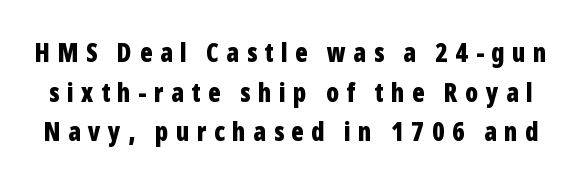
The image shows 26 px bold type, upright; set normal line spacing (1.52x), unusually wide letter spacing (+0.29 em), not underlined.
